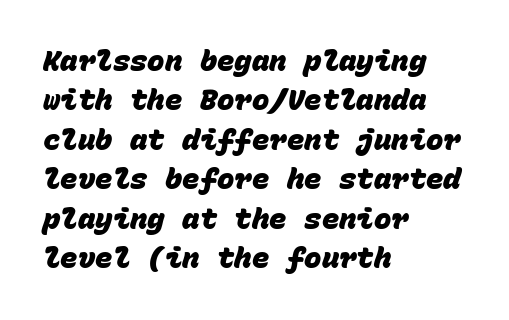
Honestly, there is no underline to notice here at all. Look at the bottom of the vertical strokes: they stop flat, with no serifs. These lines stack with their left ends in a neat column. Monospaced: the letters line up in strict vertical columns. As a designer I'd log this as weight 700, bold. Does extra space separate the letters? No, they use regular spacing.
